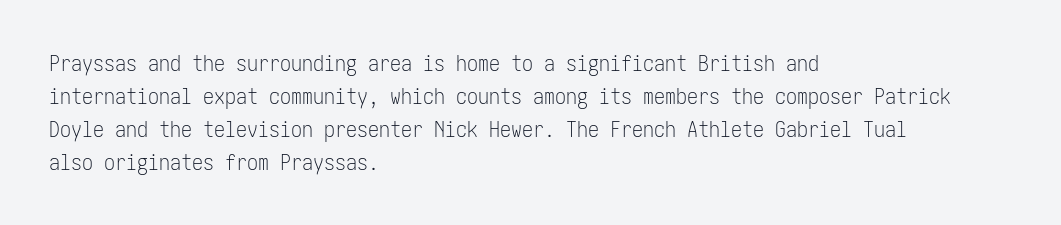
{"italic": "no", "bold": "no", "underline": "no", "align": "left", "line_spacing": "normal", "line_spacing_ratio": 1.5, "letter_spacing": "normal", "letter_spacing_em": 0.0, "glyph_px": 22}
